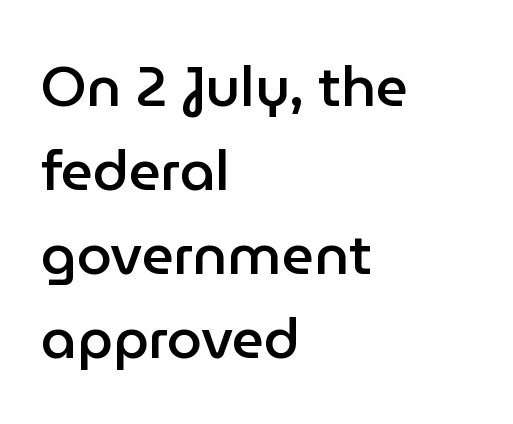
{"serif": "no", "italic": "no", "bold": "semi", "weight": "semibold", "width": "normal", "stroke_contrast": "low", "x_height": "medium", "monospaced": "no", "underline": "no", "align": "left", "line_spacing": "normal", "line_spacing_ratio": 1.5, "letter_spacing": "normal", "letter_spacing_em": 0.0, "glyph_px": 56}
